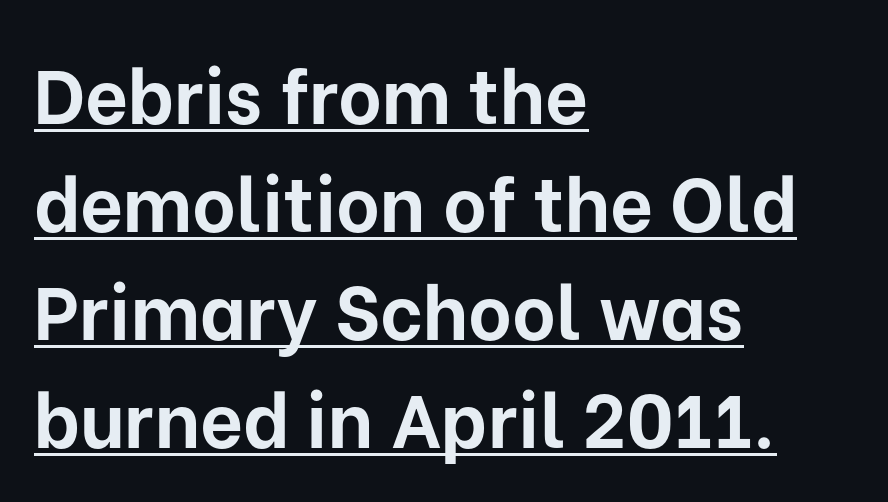
{"serif": "no", "italic": "no", "bold": "yes", "weight": "bold", "width": "normal", "stroke_contrast": "low", "x_height": "medium", "monospaced": "no", "underline": "yes", "align": "left", "line_spacing": "normal", "line_spacing_ratio": 1.44, "letter_spacing": "normal", "letter_spacing_em": 0.0, "glyph_px": 75}
